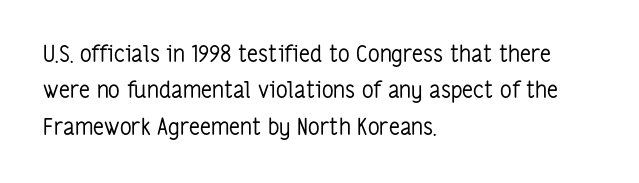
Q: Is the text bold? A: No.
Q: Is the text italic (slanted)? A: No, it is upright.
Q: Is the text underlined? A: No.
Q: How is the paragraph aligned? A: Left-aligned.
Q: Is the spacing between letters normal or unusually wide? A: Normal.
Q: Is the spacing between lines tight, normal or loose? A: Normal.
